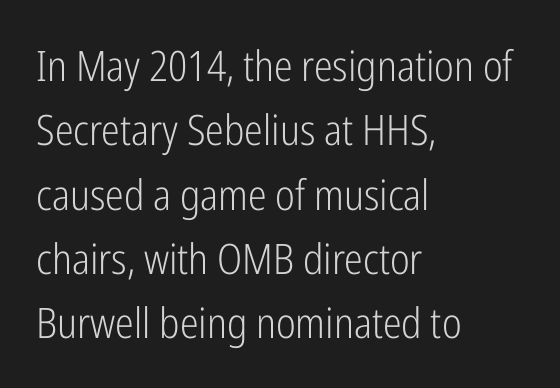
{"serif": "no", "italic": "no", "bold": "no", "weight": "light", "width": "condensed", "stroke_contrast": "low", "x_height": "medium", "monospaced": "no", "underline": "no", "align": "left", "line_spacing": "normal", "line_spacing_ratio": 1.53, "letter_spacing": "normal", "letter_spacing_em": 0.0, "glyph_px": 42}
